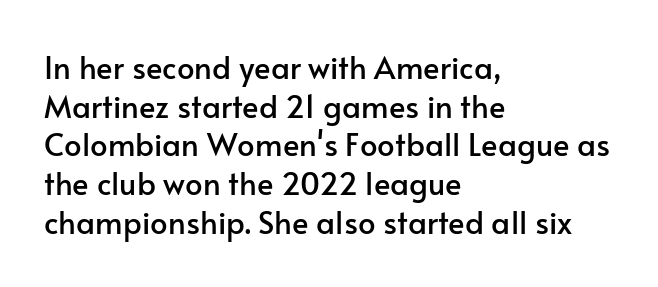
The image shows 31 px sans-serif type, upright; set left-aligned, normal line spacing (1.25x), normal letter spacing, not underlined; low stroke contrast and a small x-height.
